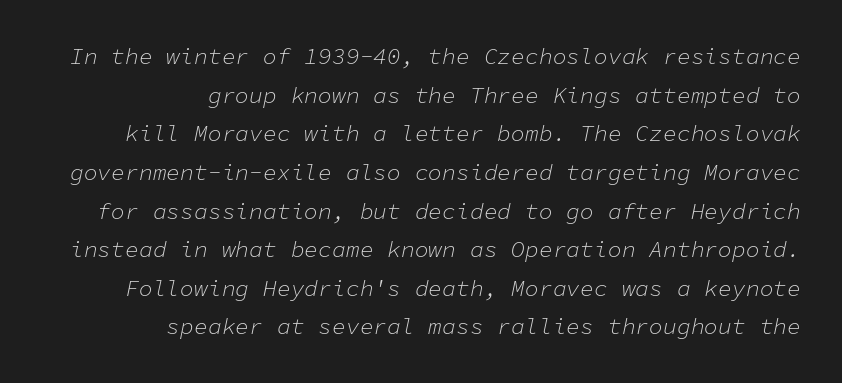
The image shows 23 px text type, italic (leaning right); set right-aligned, normal line spacing (1.68x), normal letter spacing, not underlined.
